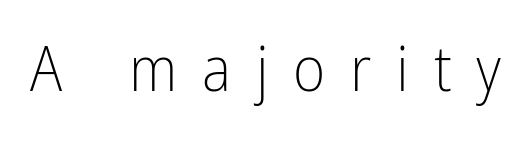
Does extra space separate the letters? Yes, quite a lot of it. The letters stand straight up with perfectly vertical stems. Rule under the text: the space is simply empty. Is this a sans? Yes — the strokes have no serifs.
